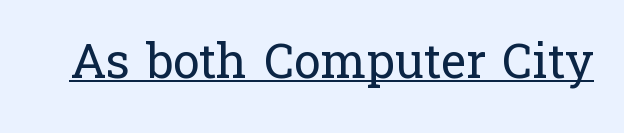
The image shows 48 px regular-weight serif type, upright; set normal letter spacing, underlined; low stroke contrast and a medium x-height.
